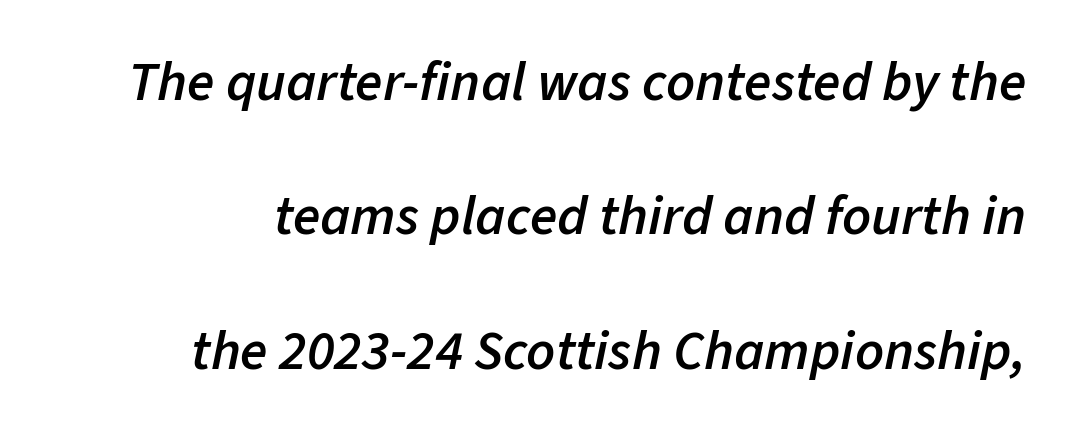
{"italic": "yes", "lean": "right", "slant_degrees": 11, "bold": "semi", "weight": "semibold", "width": "normal", "stroke_contrast": "low", "x_height": "medium", "monospaced": "no", "underline": "no", "line_spacing": "loose", "line_spacing_ratio": 2.4, "letter_spacing": "normal", "letter_spacing_em": 0.0, "glyph_px": 56}
